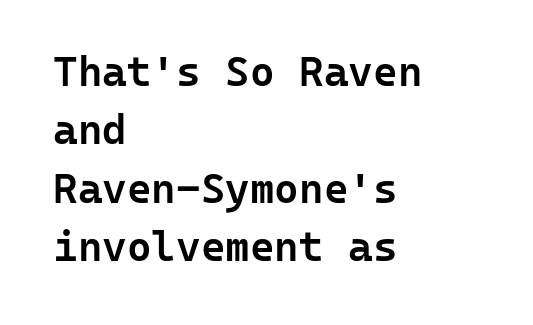
The image shows 42 px semibold sans-serif type, upright, monospaced; set left-aligned, normal line spacing (1.39x), normal letter spacing, not underlined; low stroke contrast and a medium x-height.
